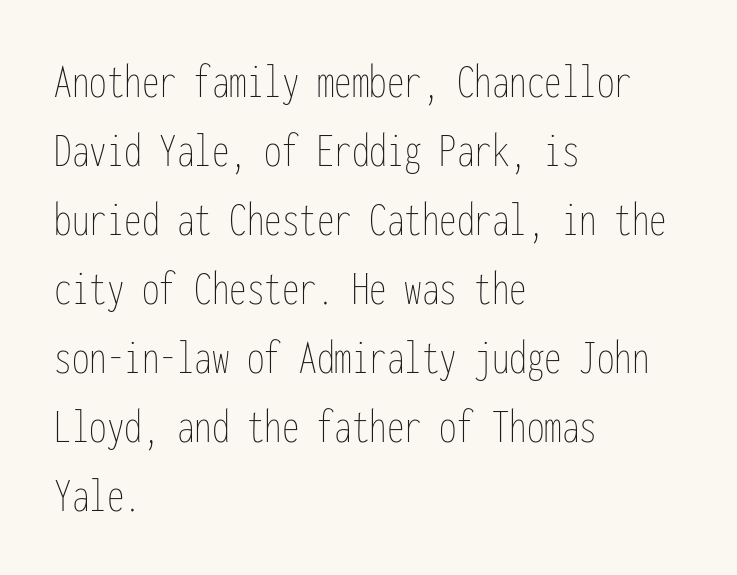
The typeface has the unassuming heft of standard copy or less. Is this a fixed-width face? Yes — each glyph sits in an identical cell. Which margin do the lines hug? The left one — the right edge is uneven. The letters sit at their default tracking, neither squeezed nor spread. Just letters on the line, the space beneath them empty. A normal amount of white space separates one row of letters from the next.
